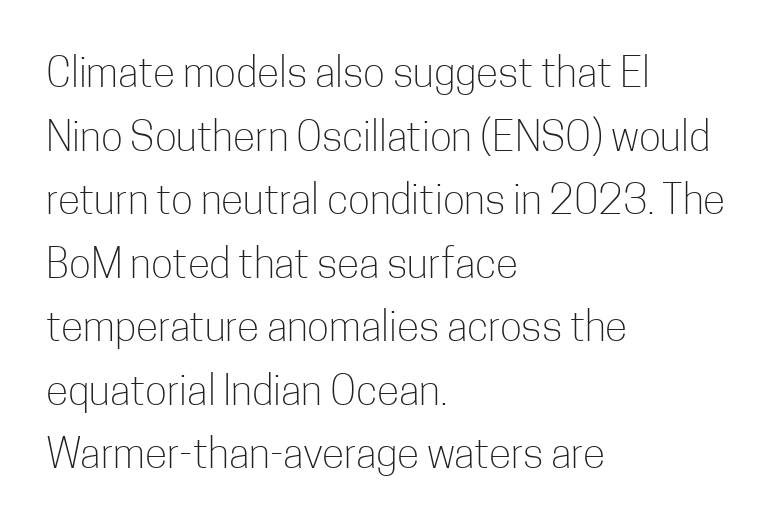
The foot of each line stays bare and open. One-word summary of the alignment: left. The characters display no serif detailing; their extremities are plain. This reads as an unemphasized weight, regular at the heaviest.
